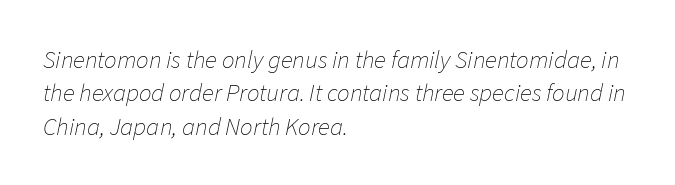
The image shows 25 px text type, italic (leaning right); set left-aligned, normal line spacing (1.34x), normal letter spacing, not underlined.
